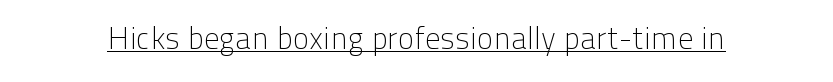
The image shows 31 px light sans-serif type, upright; set normal letter spacing, underlined; low stroke contrast and a medium x-height.
